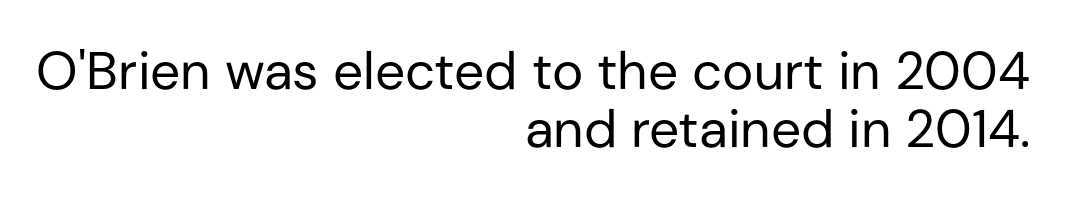
The image shows 53 px regular-weight sans-serif type, upright; set right-aligned, tight line spacing (1.1x), normal letter spacing, not underlined; low stroke contrast and a medium x-height.
